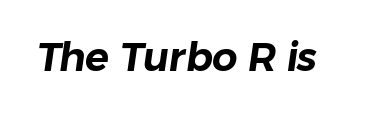
Q: Is the typeface a serif or a sans-serif typeface? A: Sans-serif.
Q: Is the text underlined? A: No.
Q: Is the spacing between letters normal or unusually wide? A: Normal.
Q: Width (condensed, normal, or wide)? A: Normal.
Q: Stroke contrast? A: Low.
Q: x-height? A: Medium.
Q: Monospaced? A: No.
